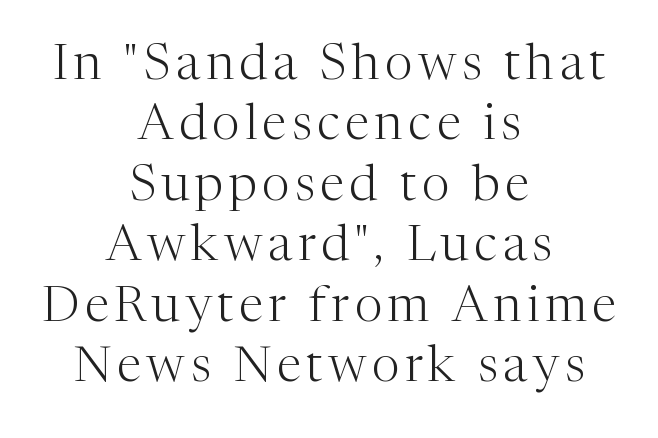
{"serif": "yes", "italic": "no", "bold": "no", "weight": "light", "width": "normal", "stroke_contrast": "medium", "x_height": "medium", "monospaced": "no", "underline": "no", "align": "center", "line_spacing_ratio": 1.21, "glyph_px": 50}
